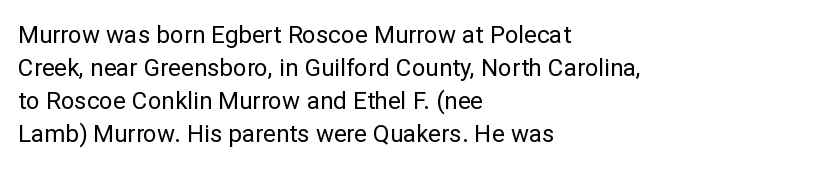
The image shows 24 px text type, upright; set left-aligned, normal line spacing (1.38x), normal letter spacing, not underlined.
